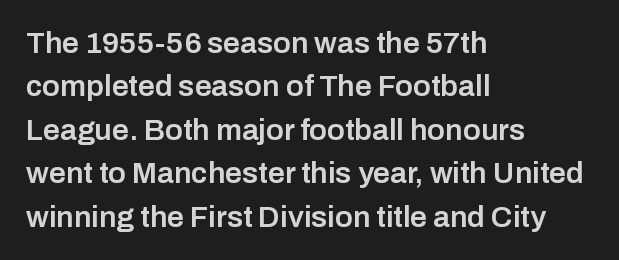
Q: Is the text bold? A: Semi-bold.
Q: Is the text italic (slanted)? A: No, it is upright.
Q: Is the typeface a serif or a sans-serif typeface? A: Sans-serif.
Q: Is the text underlined? A: No.
Q: How is the paragraph aligned? A: Left-aligned.
Q: Is the spacing between letters normal or unusually wide? A: Normal.
Q: Is the spacing between lines tight, normal or loose? A: Normal.
Q: Width (condensed, normal, or wide)? A: Normal.
Q: Stroke contrast? A: Low.
Q: x-height? A: Medium.
Q: Monospaced? A: No.
